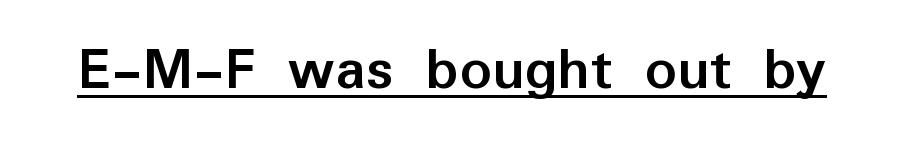
The image shows 63 px semibold sans-serif type, upright; set normal letter spacing, underlined; low stroke contrast and a medium x-height.
